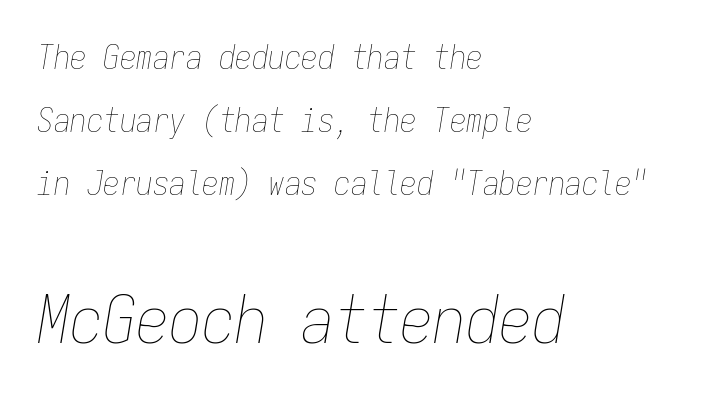
The image shows 66 px thin, condensed type, italic (leaning right), monospaced; set left-aligned, loose line spacing (1.91x), normal letter spacing, not underlined; the second (bottom) block is 2.0x larger; low stroke contrast and a medium x-height.
